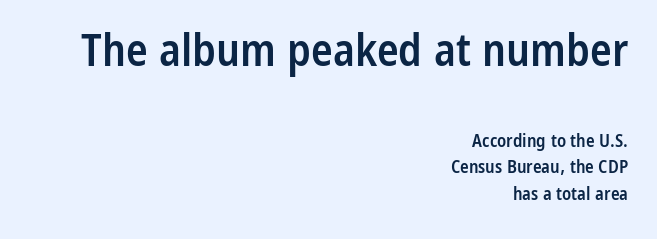
{"serif": "no", "italic": "no", "bold": "semi", "weight": "semibold", "width": "condensed", "stroke_contrast": "low", "x_height": "medium", "monospaced": "no", "underline": "no", "align": "right", "line_spacing": "normal", "line_spacing_ratio": 1.48, "letter_spacing": "normal", "letter_spacing_em": 0.0, "larger_block": "first", "size_ratio": 2.5, "glyph_px": 45}
